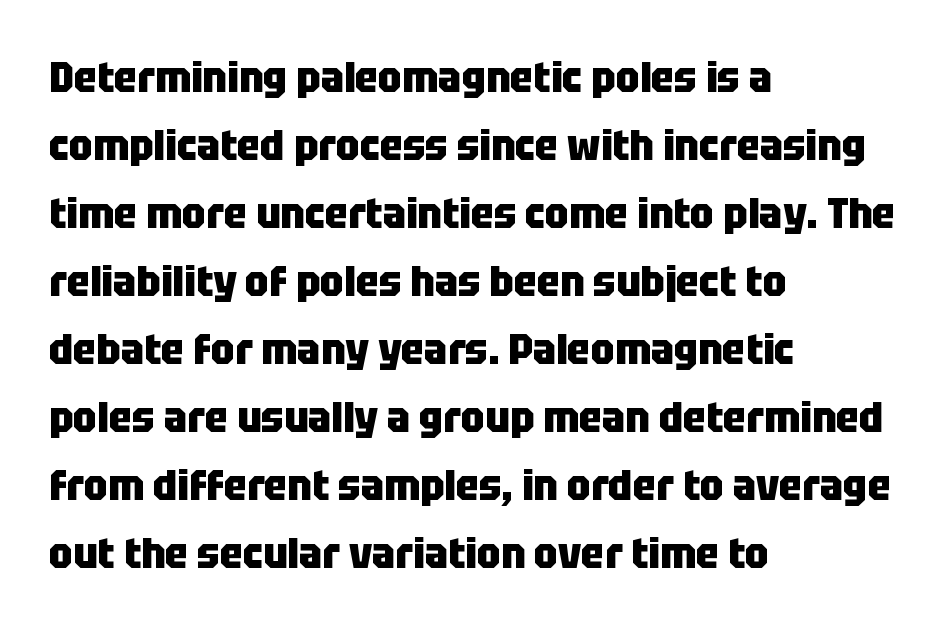
{"serif": "no", "italic": "no", "bold": "yes", "weight": "heavy", "width": "condensed", "stroke_contrast": "low", "x_height": "large", "monospaced": "no", "underline": "no", "align": "left", "line_spacing": "normal", "line_spacing_ratio": 1.58, "letter_spacing": "normal", "letter_spacing_em": 0.0, "glyph_px": 43}
